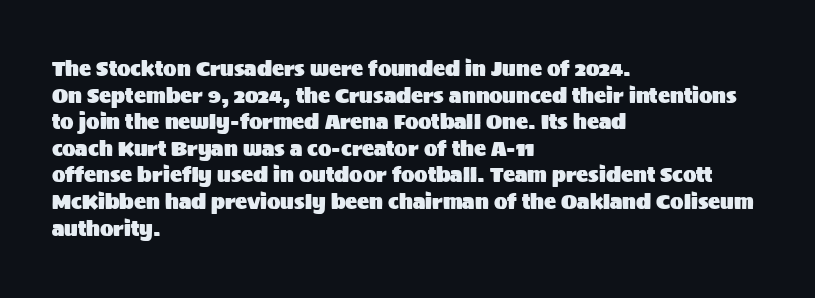
{"italic": "no", "underline": "no", "align": "left", "line_spacing": "normal", "line_spacing_ratio": 1.33, "letter_spacing": "normal", "letter_spacing_em": 0.0, "glyph_px": 20}
